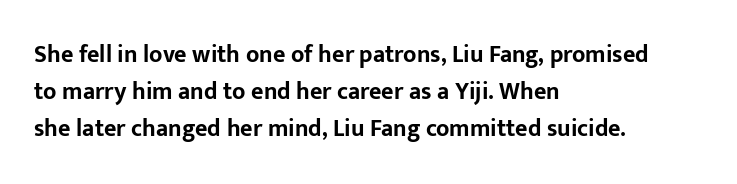
{"italic": "no", "bold": "yes", "underline": "no", "align": "left", "line_spacing": "normal", "line_spacing_ratio": 1.55, "letter_spacing": "normal", "letter_spacing_em": 0.0, "glyph_px": 24}
